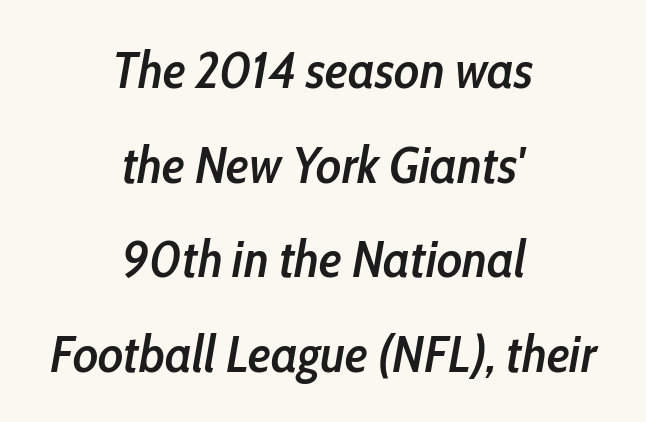
Italic: yes, the glyphs are oblique. This sample has the flowing, uneven cadence of proportional lettering. The rendering uses a semibold face; strokes are thickened but not to full bold. This sample is center-justified, so both line endings float freely. Glyph-to-glyph distance matches everyday printed text. The area under the type is left untouched.
